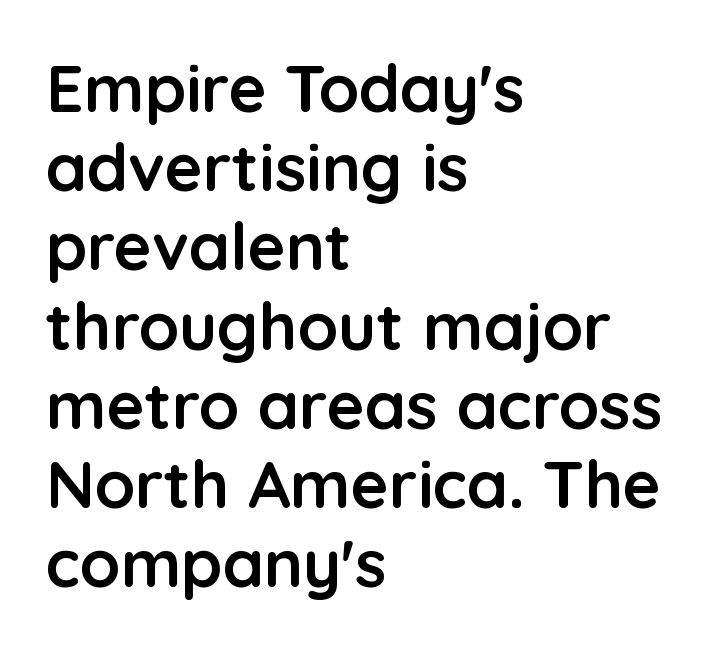
Q: Is the text bold? A: Yes.
Q: Is the text italic (slanted)? A: No, it is upright.
Q: Is the typeface a serif or a sans-serif typeface? A: Sans-serif.
Q: Is the text underlined? A: No.
Q: How is the paragraph aligned? A: Left-aligned.
Q: Is the spacing between letters normal or unusually wide? A: Normal.
Q: Width (condensed, normal, or wide)? A: Normal.
Q: Stroke contrast? A: Low.
Q: x-height? A: Medium.
Q: Monospaced? A: No.
